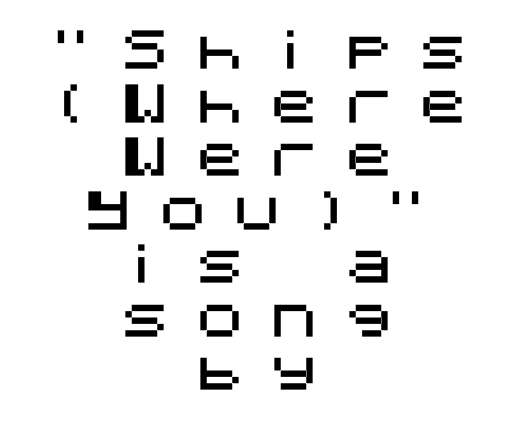
The passage shown has open, widely tracked lettering throughout. Layout note: lines centered. The lettering stays uniformly vertical, giving the passage a roman look. Cramped leading. The font family rendered here belongs to the sans-serif group. The space beneath each line is pristine and unruled.
